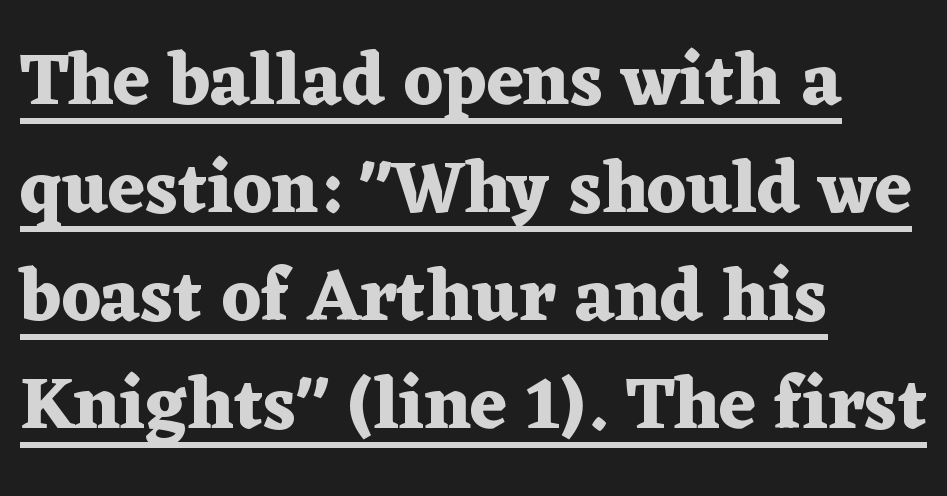
{"serif": "yes", "italic": "no", "bold": "yes", "weight": "heavy", "width": "wide", "stroke_contrast": "medium", "x_height": "medium", "monospaced": "no", "underline": "yes", "align": "left", "line_spacing": "normal", "line_spacing_ratio": 1.48, "letter_spacing": "normal", "letter_spacing_em": 0.0, "glyph_px": 73}
